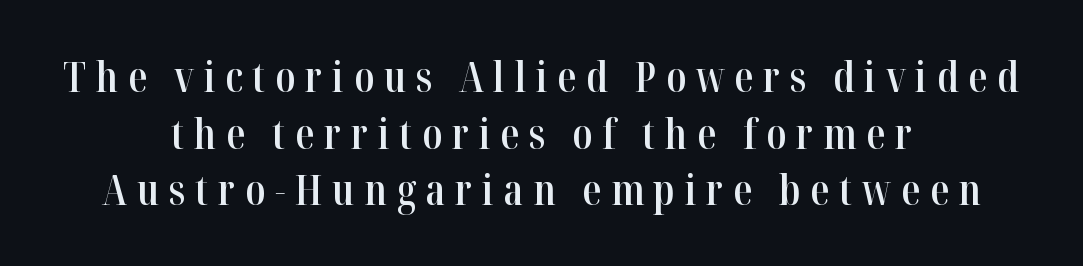
Q: Is the text bold? A: Semi-bold.
Q: Is the text italic (slanted)? A: No, it is upright.
Q: Is the typeface a serif or a sans-serif typeface? A: Serif.
Q: Is the text underlined? A: No.
Q: How is the paragraph aligned? A: Centered.
Q: Is the spacing between letters normal or unusually wide? A: Unusually wide.
Q: Is the spacing between lines tight, normal or loose? A: Normal.
Q: Width (condensed, normal, or wide)? A: Condensed.
Q: Stroke contrast? A: High.
Q: x-height? A: Medium.
Q: Monospaced? A: No.
